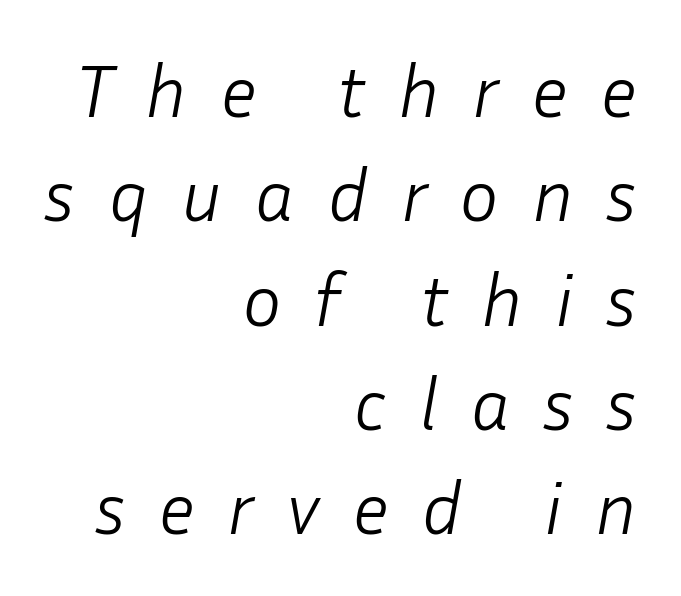
{"italic": "yes", "lean": "right", "slant_degrees": 10, "bold": "no", "weight": "light", "width": "normal", "stroke_contrast": "low", "x_height": "medium", "monospaced": "no", "underline": "no", "align": "right", "line_spacing": "normal", "line_spacing_ratio": 1.41, "letter_spacing": "wide", "letter_spacing_em": 0.44, "glyph_px": 74}
